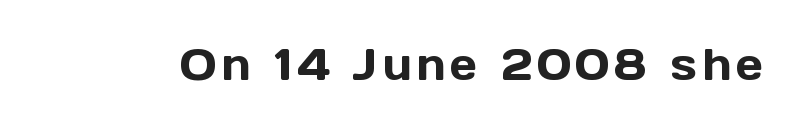
Q: Is the text italic (slanted)? A: No, it is upright.
Q: Is the typeface a serif or a sans-serif typeface? A: Sans-serif.
Q: Is the text underlined? A: No.
Q: Width (condensed, normal, or wide)? A: Normal.
Q: x-height? A: Medium.
Q: Monospaced? A: No.
